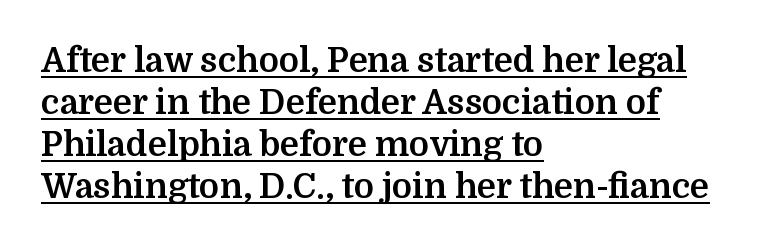
{"serif": "yes", "italic": "no", "bold": "yes", "weight": "bold", "width": "normal", "stroke_contrast": "medium", "x_height": "medium", "monospaced": "no", "underline": "yes", "align": "left", "line_spacing_ratio": 1.24, "letter_spacing": "normal", "letter_spacing_em": 0.0, "glyph_px": 34}
